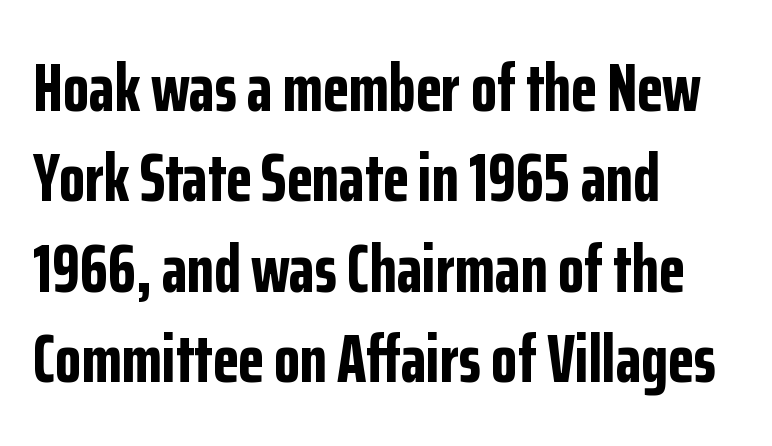
Nope, no serifs anywhere on these letters. Descender tails drop into unmarked territory. Default kerning and tracking; the words read as compact shapes. Caption: bold face, heavy strokes.
